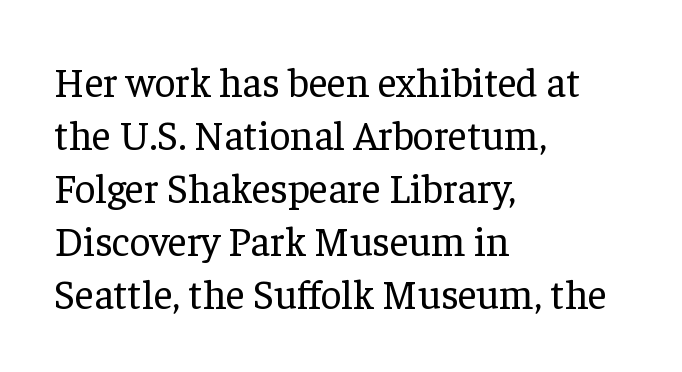
Typeset ragged right — the left edge is the straight one. Is the type heavy? It reads as light-to-regular instead. Interline gaps are of average width in this sample. This is the regular roman posture of the typeface. The face used here is proportionally spaced, like ordinary book or web type. The characters display serif detailing at their extremities.
